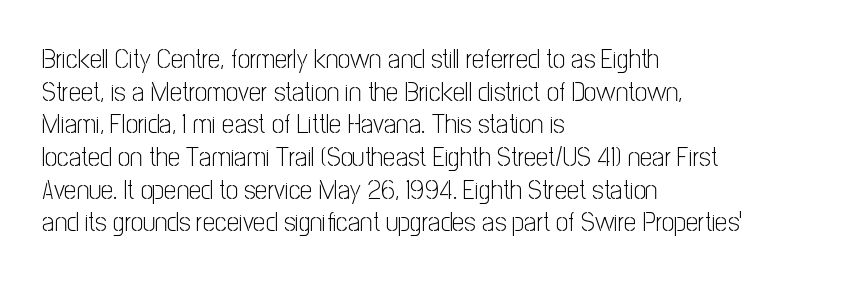
The image shows 27 px text type, upright; set left-aligned, line spacing 1.21x, normal letter spacing, not underlined.
